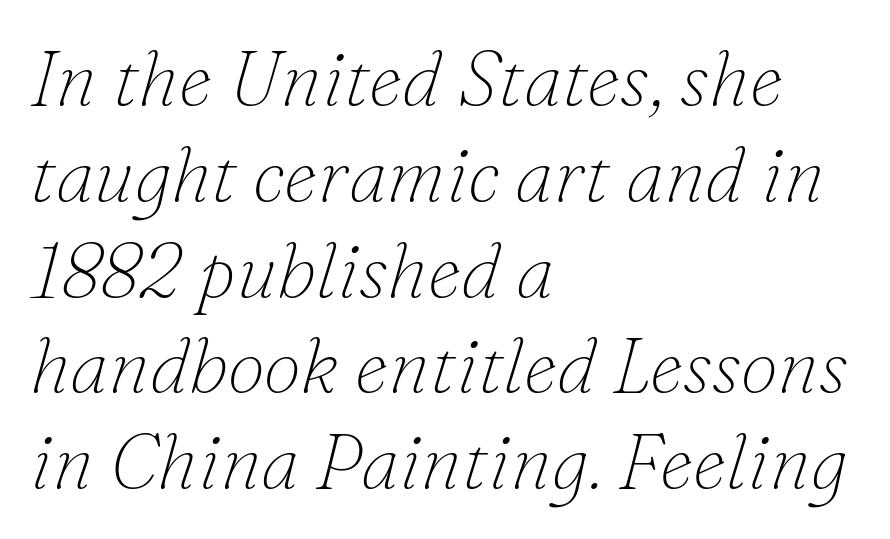
A typesetter would mark this as italic. Beneath every word, the page is bare. Each letter keeps its own natural width here, so spacing adapts to shape. Unbolded letterforms with no extra heft. Standard letterfit; no display-style spreading of the glyphs. The rendering uses a moderate line-height, typical for paragraphs.
